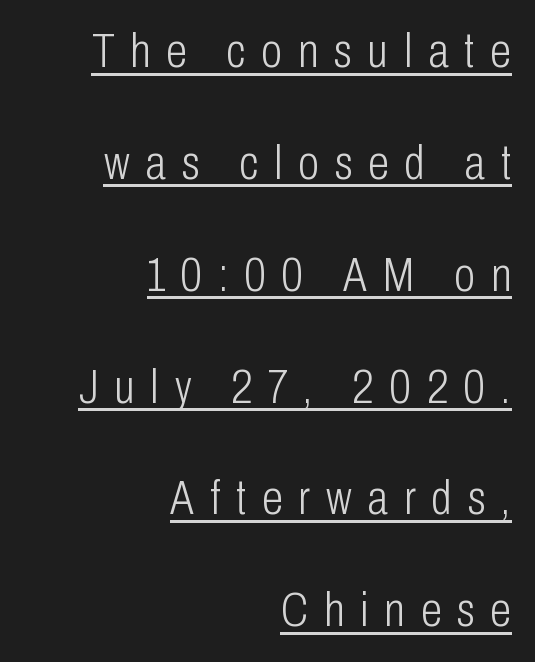
{"serif": "no", "italic": "no", "bold": "no", "weight": "light", "width": "condensed", "stroke_contrast": "low", "x_height": "medium", "monospaced": "no", "underline": "yes", "align": "right", "line_spacing": "loose", "line_spacing_ratio": 2.33, "letter_spacing": "wide", "letter_spacing_em": 0.33, "glyph_px": 48}
